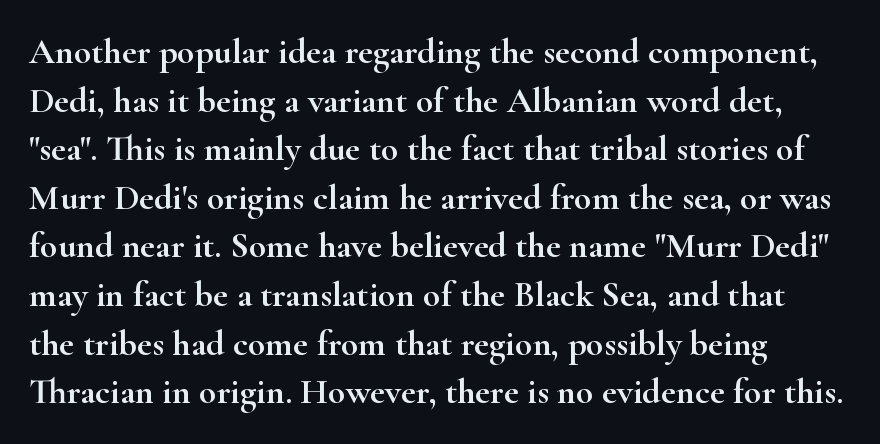
Underline: absent. The type family on display is of the serif kind. This sample has the flowing, uneven cadence of proportional lettering. A student would call this left alignment; a typographer would say flush left, rag right. Observe the ordinary spacing: letters are neighbours, not strangers.
